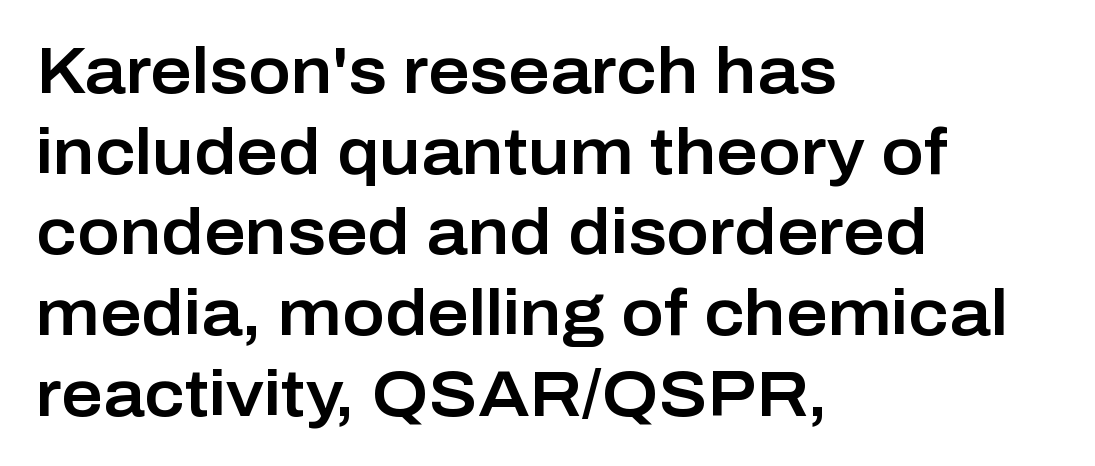
The image shows 64 px sans-serif type, upright; set left-aligned, normal line spacing (1.26x), normal letter spacing, not underlined; low stroke contrast and a medium x-height.
